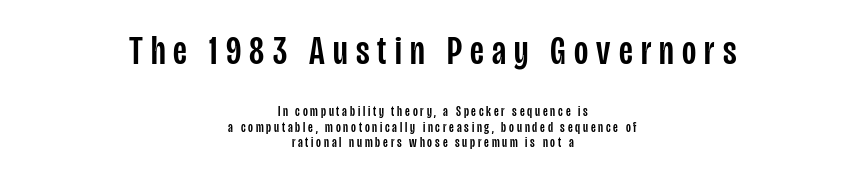
The image shows 41 px condensed sans-serif type, upright; set centered, tight line spacing (1.09x), unusually wide letter spacing (+0.2 em), not underlined; the first (top) block is 2.93x larger; low stroke contrast and a large x-height.
